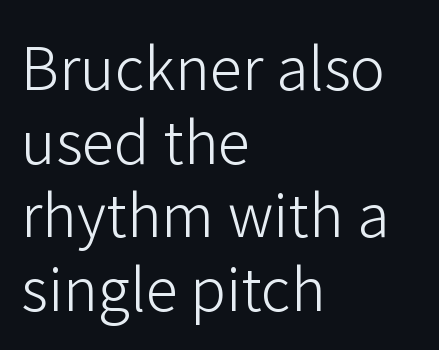
The image shows 59 px light sans-serif type, upright; set left-aligned, normal line spacing (1.25x), normal letter spacing, not underlined; low stroke contrast and a medium x-height.
